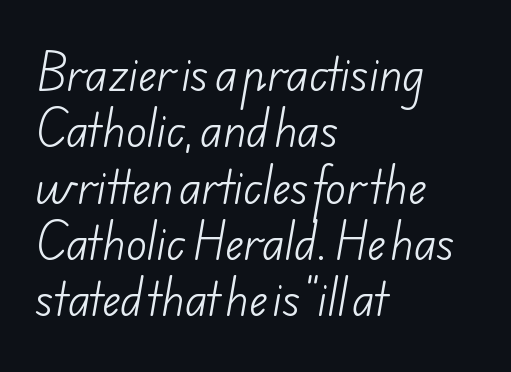
Q: Is the text bold? A: No.
Q: Is the typeface a serif or a sans-serif typeface? A: Sans-serif.
Q: Is the text underlined? A: No.
Q: How is the paragraph aligned? A: Left-aligned.
Q: Is the spacing between letters normal or unusually wide? A: Normal.
Q: Is the spacing between lines tight, normal or loose? A: Normal.
Q: Width (condensed, normal, or wide)? A: Normal.
Q: Stroke contrast? A: Low.
Q: x-height? A: Small.
Q: Monospaced? A: No.
